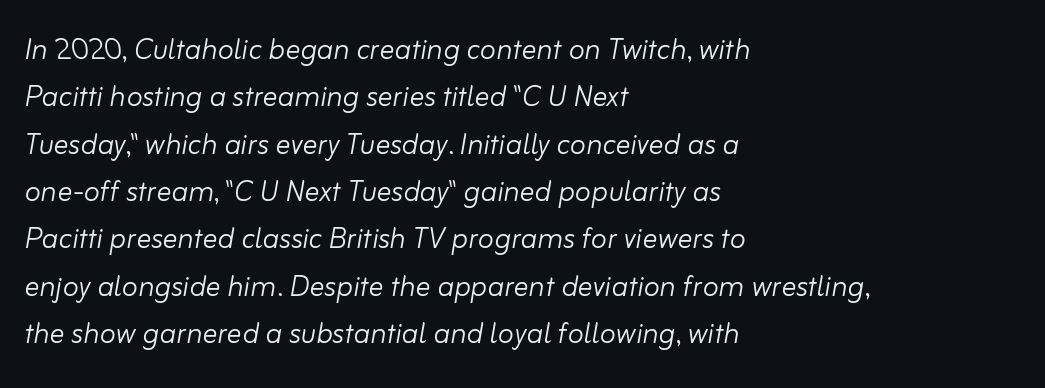
Q: Is the text bold? A: No.
Q: Is the text italic (slanted)? A: Yes, it leans right by about 10 degrees.
Q: Is the text underlined? A: No.
Q: How is the paragraph aligned? A: Left-aligned.
Q: Is the spacing between letters normal or unusually wide? A: Normal.
Q: Is the spacing between lines tight, normal or loose? A: Normal.
Q: Width (condensed, normal, or wide)? A: Normal.
Q: Stroke contrast? A: Low.
Q: x-height? A: Small.
Q: Monospaced? A: No.
